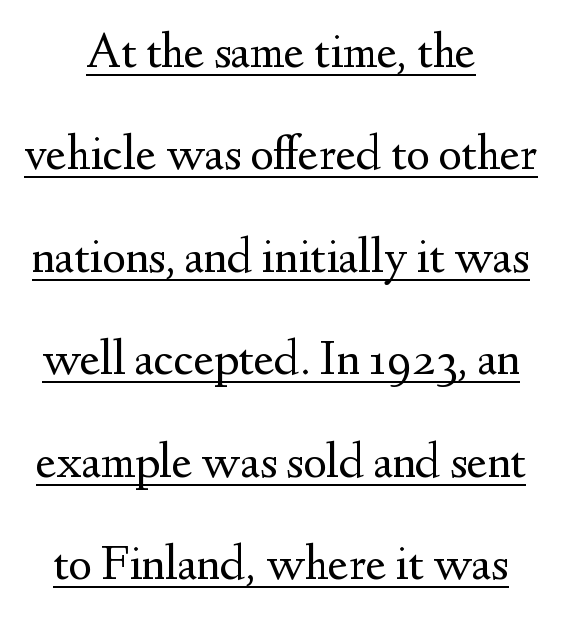
{"serif": "yes", "italic": "no", "bold": "no", "weight": "regular", "width": "normal", "stroke_contrast": "medium", "x_height": "small", "monospaced": "no", "underline": "yes", "line_spacing": "loose", "line_spacing_ratio": 2.05, "letter_spacing": "normal", "letter_spacing_em": 0.0, "glyph_px": 50}
